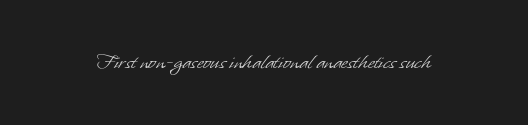
The image shows 23 px text type; set normal letter spacing, not underlined.
